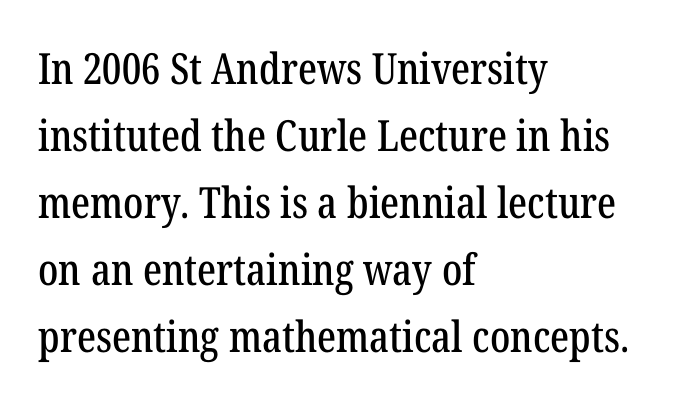
Q: Is the text italic (slanted)? A: No, it is upright.
Q: Is the typeface a serif or a sans-serif typeface? A: Serif.
Q: Is the text underlined? A: No.
Q: How is the paragraph aligned? A: Left-aligned.
Q: Is the spacing between letters normal or unusually wide? A: Normal.
Q: Is the spacing between lines tight, normal or loose? A: Normal.
Q: Width (condensed, normal, or wide)? A: Condensed.
Q: Stroke contrast? A: Low.
Q: x-height? A: Medium.
Q: Monospaced? A: No.
